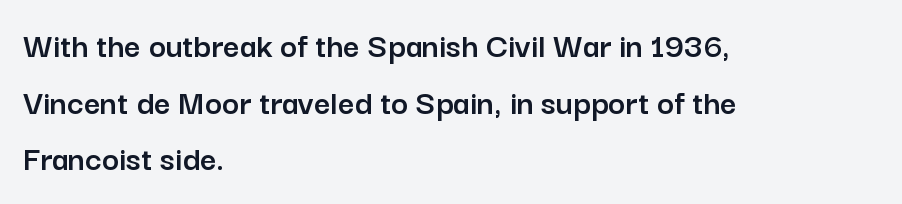
{"serif": "no", "italic": "no", "width": "normal", "stroke_contrast": "low", "x_height": "medium", "monospaced": "no", "underline": "no", "align": "left", "line_spacing": "normal", "line_spacing_ratio": 1.57, "letter_spacing": "normal", "letter_spacing_em": 0.0, "glyph_px": 36}
